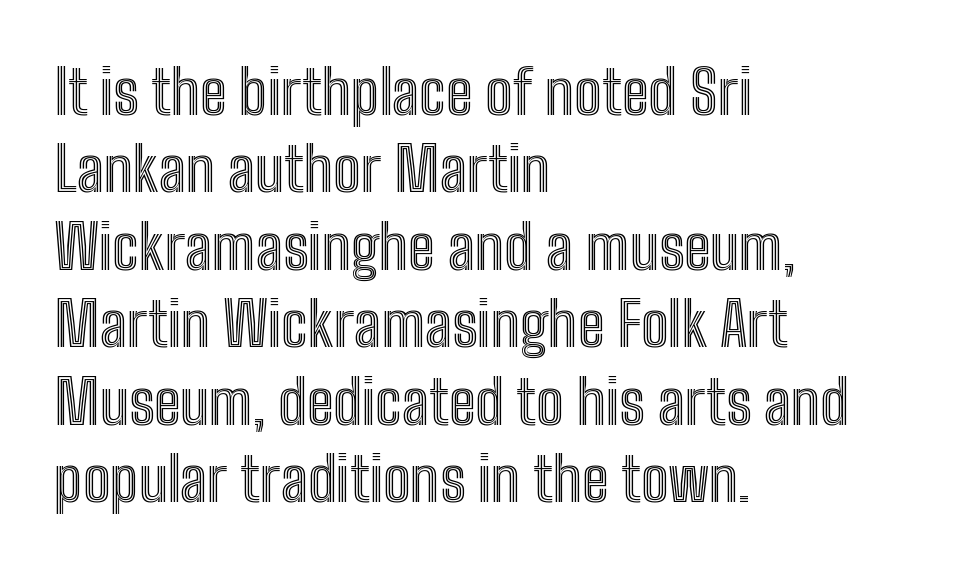
The image shows 61 px condensed type, upright; set left-aligned, normal line spacing (1.27x), normal letter spacing, not underlined; a medium x-height.
